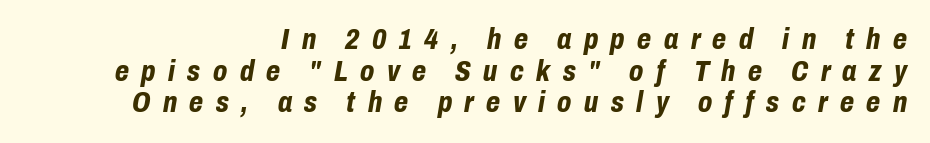
Each line ends at the same right margin while the left side varies. Italic: yes, the glyphs are oblique. Strokes here are thick enough to call this a true bold. The letters advance in unequal steps, a hallmark of proportional type. These lines huddle together more closely than default settings would place them. A typesetter would call this heavily tracked-out type.
